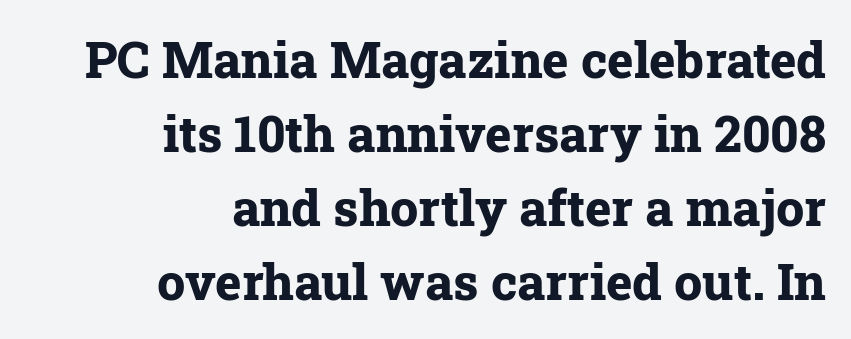
The image shows 50 px bold serif type, upright; set right-aligned, normal line spacing (1.48x), normal letter spacing, not underlined; low stroke contrast and a medium x-height.
